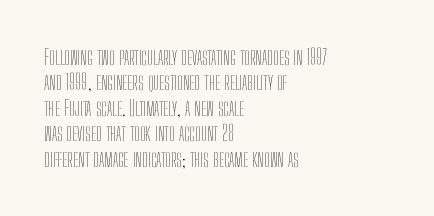
{"italic": "no", "bold": "no", "underline": "no", "align": "left", "line_spacing_ratio": 1.21, "letter_spacing": "normal", "letter_spacing_em": 0.0, "glyph_px": 21}
